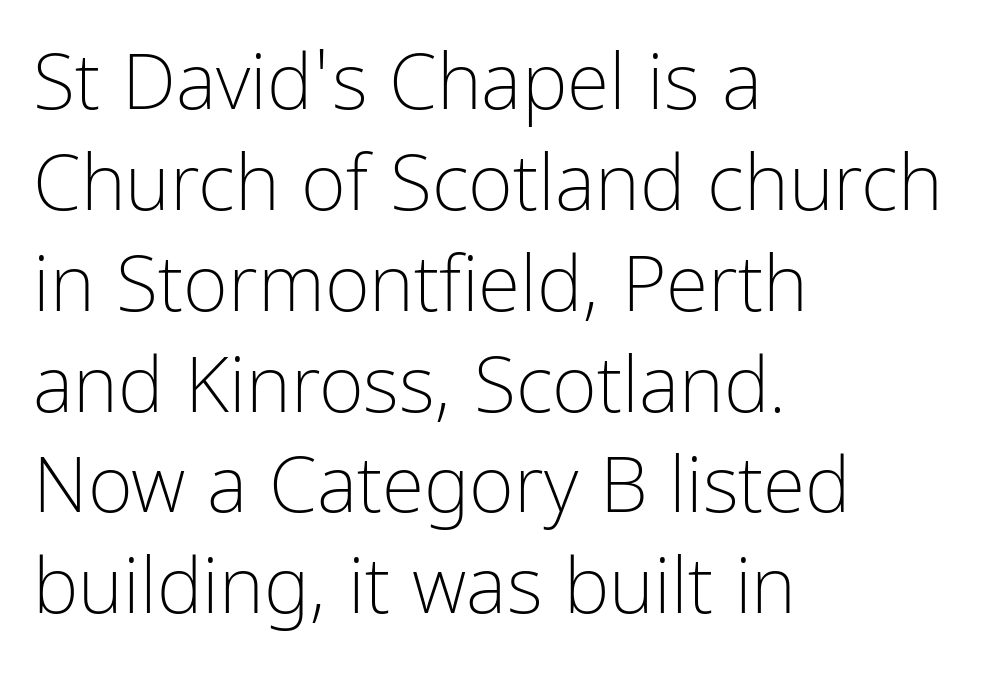
The image shows 77 px light, condensed sans-serif type, upright; set left-aligned, normal line spacing (1.31x), normal letter spacing, not underlined; low stroke contrast and a medium x-height.
